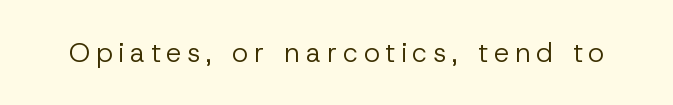
{"italic": "no", "bold": "no", "underline": "no", "letter_spacing": "wide", "letter_spacing_em": 0.22, "glyph_px": 27}
